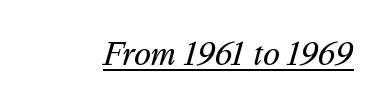
The image shows 34 px regular-weight sans-serif type; set normal letter spacing, underlined; medium stroke contrast and a medium x-height.
